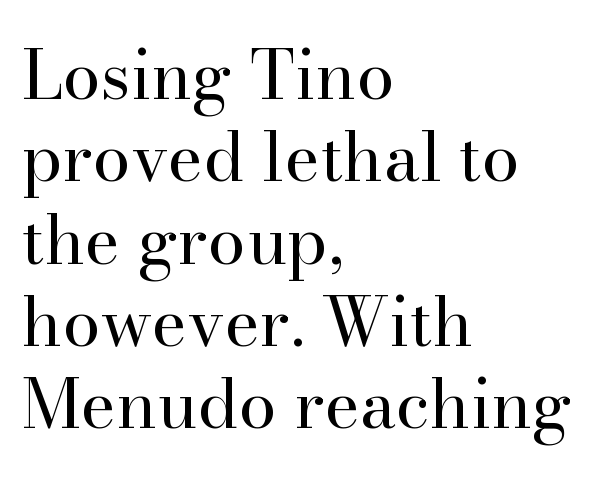
One-word summary of the alignment: left. You could call the tracking neutral — neither tight nor loose. The passage shown is typeset with a serif family. Varying glyph widths throughout — classic text-font behaviour.
